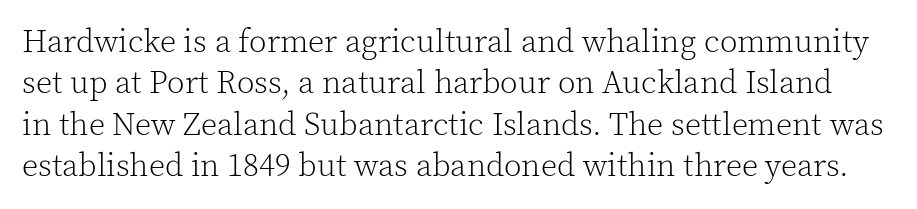
The image shows 32 px light serif type, upright; set normal line spacing (1.29x), normal letter spacing, not underlined; a medium x-height.
